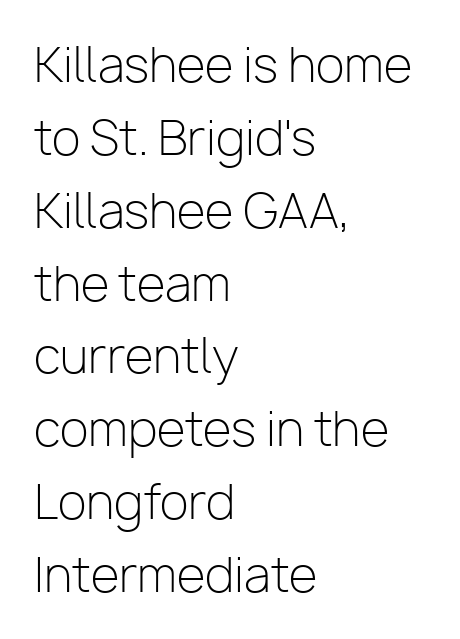
{"serif": "no", "italic": "no", "bold": "no", "weight": "light", "width": "normal", "stroke_contrast": "low", "x_height": "medium", "monospaced": "no", "underline": "no", "align": "left", "line_spacing": "normal", "line_spacing_ratio": 1.55, "letter_spacing": "normal", "letter_spacing_em": 0.0, "glyph_px": 47}
